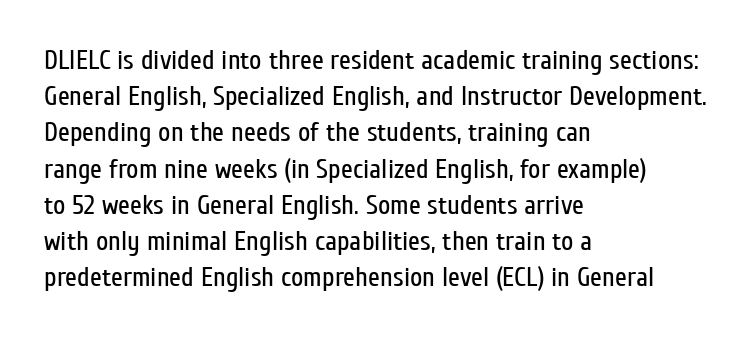
The strokes carry an ordinary text weight at most. Teacher's note: observe the even left margin — that is flush-left alignment. The lines sit at an ordinary, default distance from one another. Does extra space separate the letters? No, they use regular spacing. Posture: vertical. The specimen omits any rule beneath the text block's lines.
